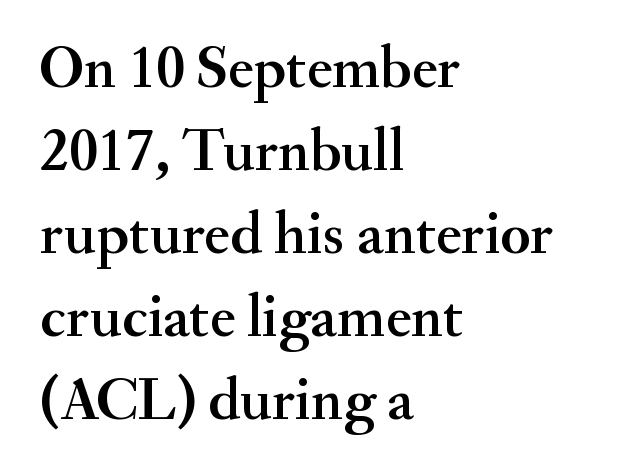
{"serif": "yes", "italic": "no", "width": "normal", "stroke_contrast": "medium", "x_height": "small", "monospaced": "no", "underline": "no", "align": "left", "line_spacing": "normal", "line_spacing_ratio": 1.36, "letter_spacing": "normal", "letter_spacing_em": 0.0, "glyph_px": 61}
